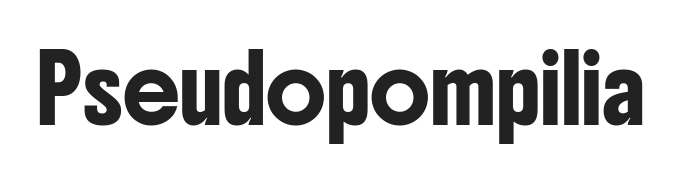
The image shows 64 px condensed sans-serif type, upright; set normal letter spacing, not underlined; low stroke contrast and a medium x-height.
